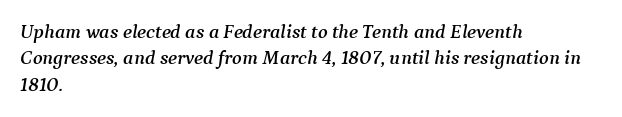
Q: Is the text italic (slanted)? A: Yes, it leans right by about 9 degrees.
Q: Is the text underlined? A: No.
Q: How is the paragraph aligned? A: Left-aligned.
Q: Is the spacing between letters normal or unusually wide? A: Normal.
Q: Is the spacing between lines tight, normal or loose? A: Normal.
